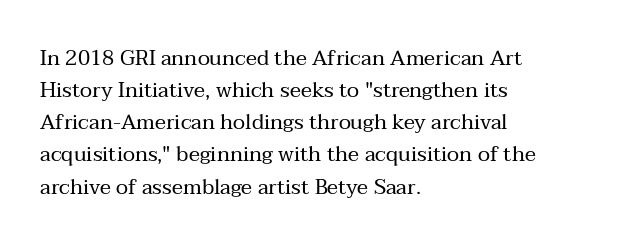
{"italic": "no", "bold": "no", "underline": "no", "align": "left", "line_spacing": "normal", "line_spacing_ratio": 1.53, "letter_spacing": "normal", "letter_spacing_em": 0.0, "glyph_px": 21}
